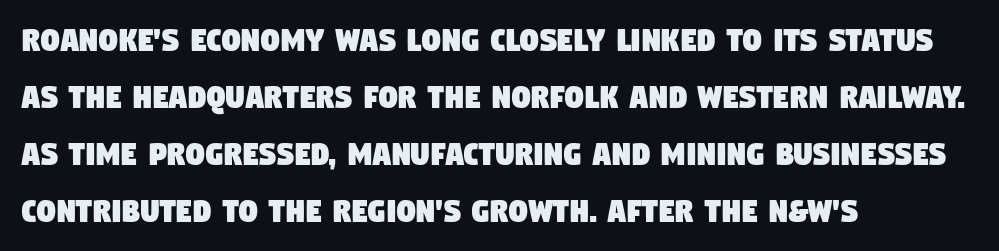
{"serif": "no", "width": "condensed", "stroke_contrast": "low", "x_height": "large", "monospaced": "no", "underline": "no", "align": "left", "line_spacing": "normal", "line_spacing_ratio": 1.54, "letter_spacing": "normal", "letter_spacing_em": 0.0, "glyph_px": 37}
